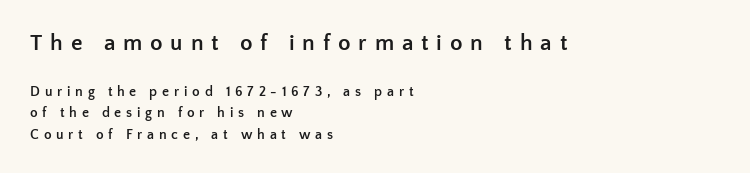
Type size steps down from the first block to the second. Horizontal bands of white between lines are of average thickness. Strong, thick strokes mark this as bold type. Honestly, the letter spacing is so wide it's the main thing you notice. The space beneath each line is pristine and unruled. No italicization has been applied; the sample stays upright.
